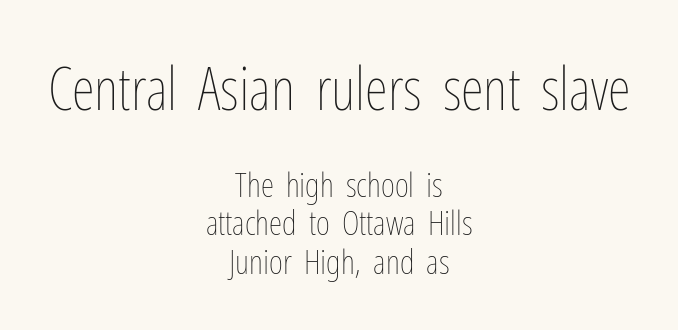
{"italic": "no", "bold": "no", "weight": "thin", "width": "condensed", "stroke_contrast": "low", "x_height": "medium", "monospaced": "no", "underline": "no", "align": "center", "line_spacing": "tight", "line_spacing_ratio": 1.13, "letter_spacing": "normal", "letter_spacing_em": 0.0, "larger_block": "first", "size_ratio": 1.74, "glyph_px": 59}
